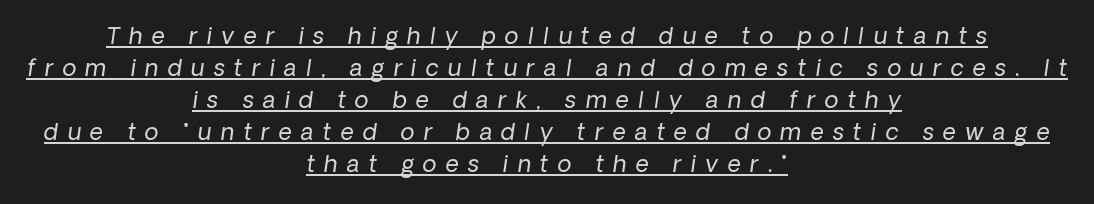
The image shows 23 px text type; set centered, normal line spacing (1.39x), unusually wide letter spacing (+0.4 em), underlined.
